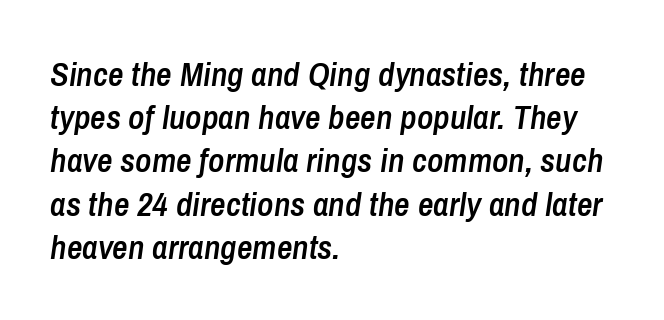
{"italic": "yes", "lean": "right", "slant_degrees": 8, "bold": "semi", "weight": "semibold", "width": "condensed", "stroke_contrast": "low", "x_height": "medium", "monospaced": "no", "underline": "no", "align": "left", "line_spacing": "normal", "line_spacing_ratio": 1.27, "letter_spacing": "normal", "letter_spacing_em": 0.0, "glyph_px": 34}
